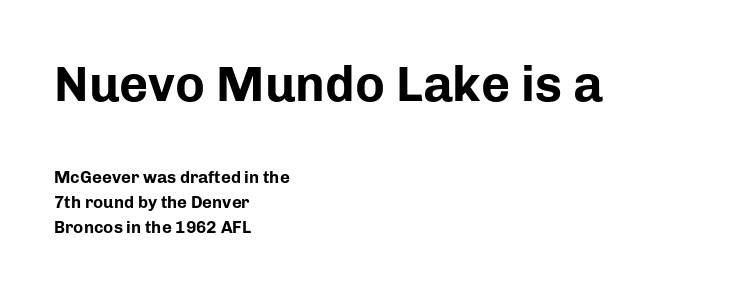
{"serif": "no", "italic": "no", "bold": "yes", "weight": "bold", "width": "normal", "stroke_contrast": "low", "x_height": "medium", "monospaced": "no", "underline": "no", "align": "left", "line_spacing": "normal", "line_spacing_ratio": 1.47, "letter_spacing": "normal", "letter_spacing_em": 0.0, "larger_block": "first", "size_ratio": 2.94, "glyph_px": 50}
